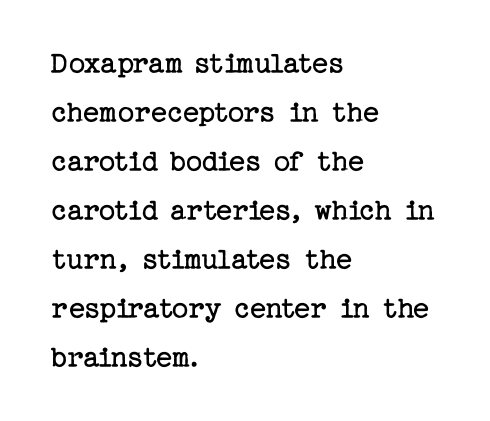
You can tell it's not italic because the verticals are truly vertical. The type family on display is of the serif kind. Rule under the text: the space is simply empty. The font sits on the lighter half of the weight spectrum, regular included. Between one letter and the next there's only the usual sliver of space.
